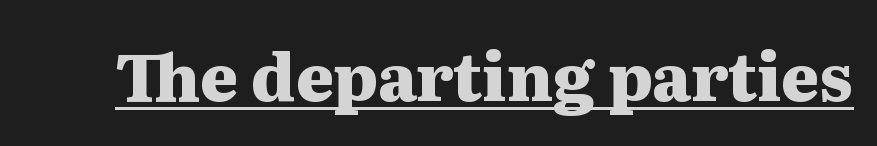
The image shows 65 px heavy, wide serif type, upright; set normal letter spacing, underlined; medium stroke contrast and a medium x-height.
